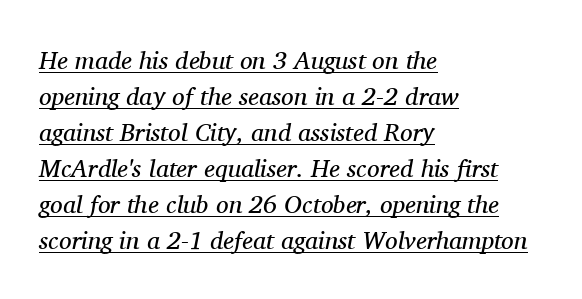
Q: Is the text bold? A: No.
Q: Is the text italic (slanted)? A: Yes, it leans right by about 11 degrees.
Q: Is the text underlined? A: Yes.
Q: How is the paragraph aligned? A: Left-aligned.
Q: Is the spacing between letters normal or unusually wide? A: Normal.
Q: Is the spacing between lines tight, normal or loose? A: Normal.
